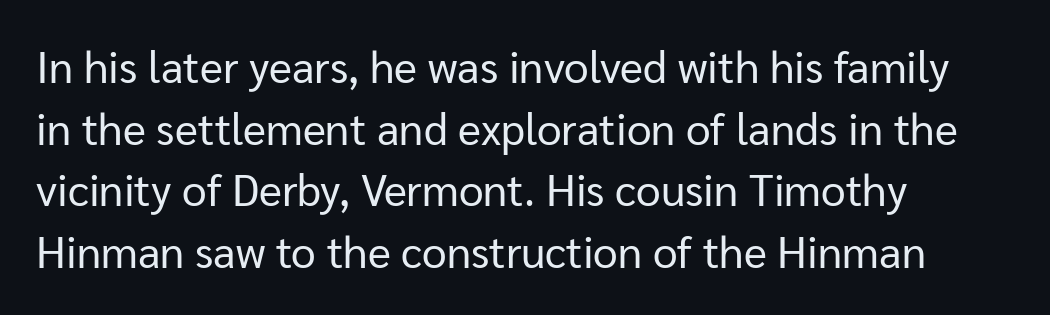
The image shows 44 px regular-weight sans-serif type, upright; set left-aligned, normal line spacing (1.4x), normal letter spacing, not underlined; low stroke contrast and a medium x-height.
